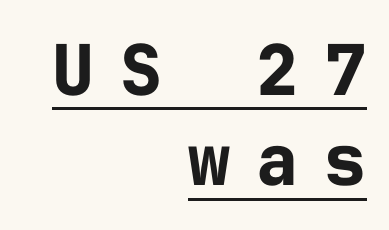
The image shows 70 px bold sans-serif type, upright, monospaced; set right-aligned, normal line spacing (1.29x), unusually wide letter spacing (+0.37 em), underlined; low stroke contrast and a medium x-height.
